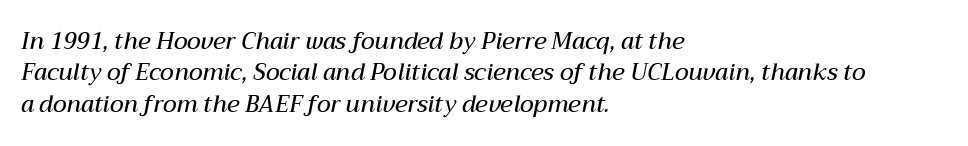
{"italic": "yes", "lean": "right", "slant_degrees": 12, "bold": "semi", "underline": "no", "align": "left", "line_spacing": "normal", "line_spacing_ratio": 1.36, "letter_spacing": "normal", "letter_spacing_em": 0.0, "glyph_px": 23}
